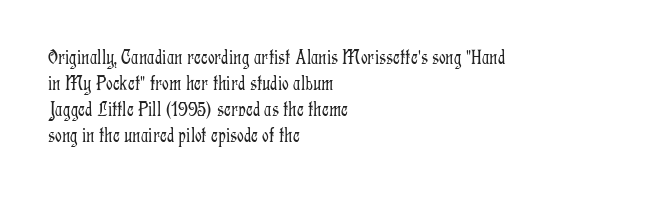
The image shows 21 px text type, upright; set left-aligned, line spacing 1.24x, normal letter spacing, not underlined.
